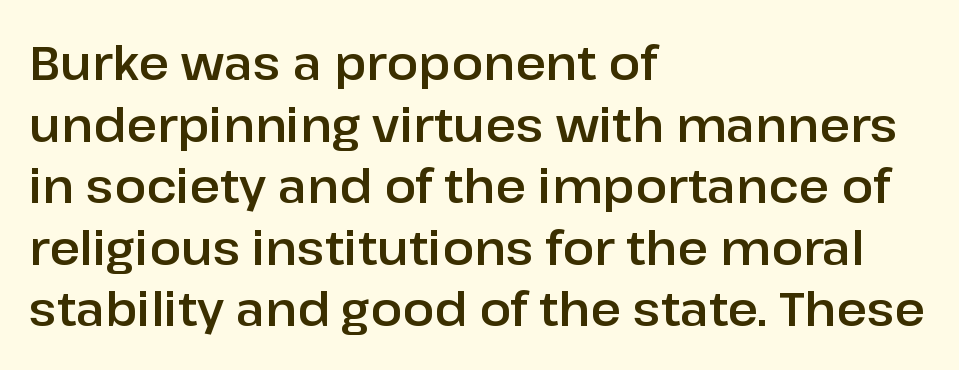
{"serif": "no", "italic": "no", "width": "normal", "stroke_contrast": "low", "x_height": "medium", "monospaced": "no", "underline": "no", "align": "left", "line_spacing": "normal", "line_spacing_ratio": 1.31, "letter_spacing": "normal", "letter_spacing_em": 0.0, "glyph_px": 47}
